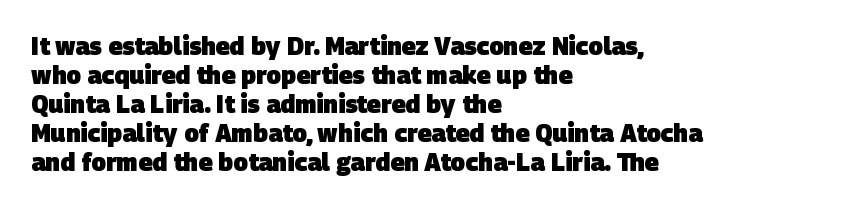
{"bold": "yes", "underline": "no", "align": "left", "line_spacing_ratio": 1.21, "letter_spacing": "normal", "letter_spacing_em": 0.0, "glyph_px": 24}
